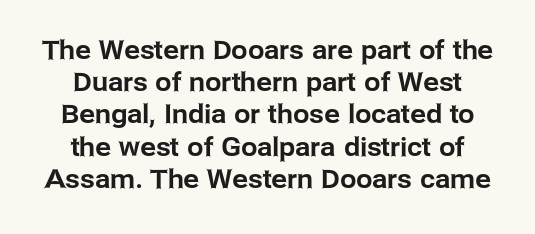
Q: Is the text italic (slanted)? A: No, it is upright.
Q: Is the text underlined? A: No.
Q: Is the spacing between letters normal or unusually wide? A: Normal.
